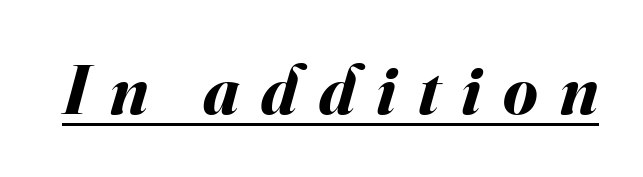
{"italic": "yes", "lean": "right", "slant_degrees": 16, "bold": "yes", "weight": "bold", "width": "normal", "stroke_contrast": "medium", "x_height": "small", "monospaced": "no", "underline": "yes", "letter_spacing": "wide", "letter_spacing_em": 0.31, "glyph_px": 70}
